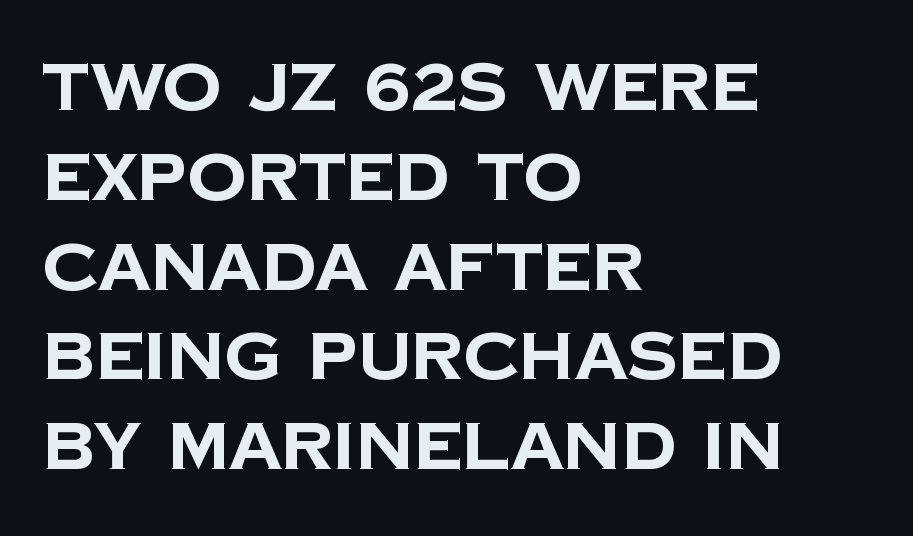
Q: Is the text bold? A: Yes.
Q: Is the typeface a serif or a sans-serif typeface? A: Sans-serif.
Q: Is the text underlined? A: No.
Q: How is the paragraph aligned? A: Left-aligned.
Q: Is the spacing between letters normal or unusually wide? A: Normal.
Q: Is the spacing between lines tight, normal or loose? A: Normal.
Q: Width (condensed, normal, or wide)? A: Normal.
Q: Stroke contrast? A: Low.
Q: x-height? A: Large.
Q: Monospaced? A: No.
